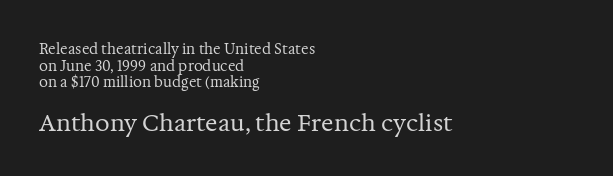
The image shows 23 px text type, upright; set left-aligned, line spacing 1.18x, normal letter spacing, not underlined; the second (bottom) block is 1.64x larger.
